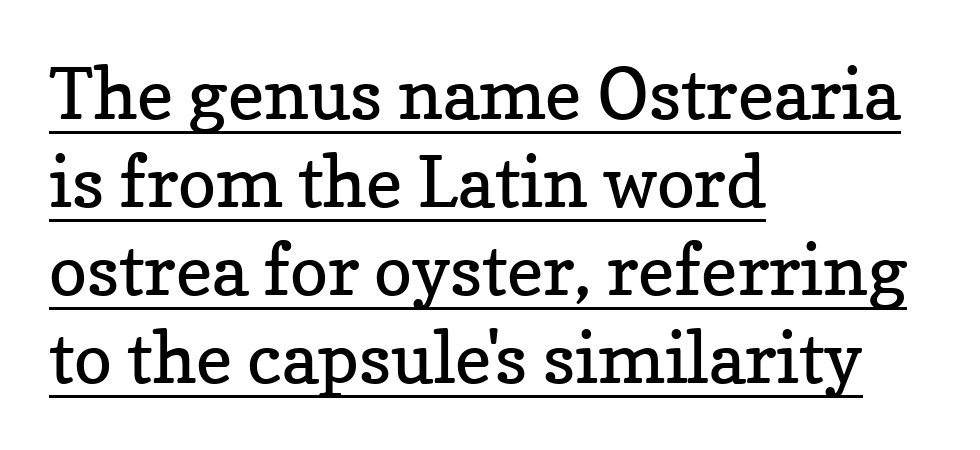
These lines are rendered in a variable-pitch font. A rule runs beneath these lines of type. The letters sit at their default tracking, neither squeezed nor spread. Typographically, this falls in the serif category. The weight tops out at a normal text grade. These lines are set flush left with a ragged right edge.
